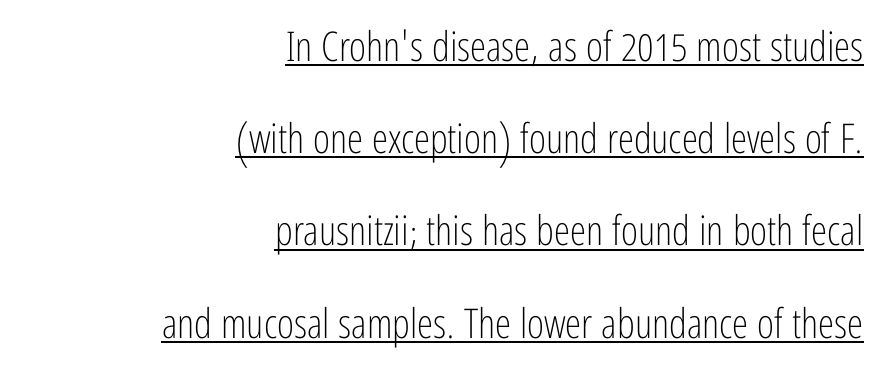
The image shows 41 px light, condensed sans-serif type, upright; set right-aligned, loose line spacing (2.25x), normal letter spacing, underlined; low stroke contrast and a medium x-height.
